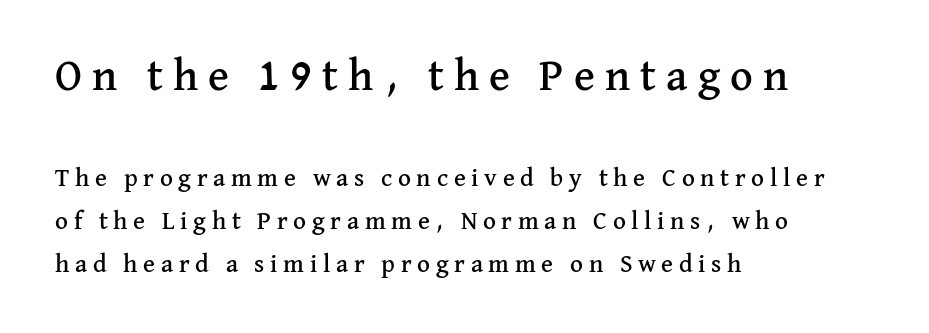
The image shows 44 px serif type, upright; set left-aligned, line spacing 1.72x, unusually wide letter spacing (+0.23 em), not underlined; the first (top) block is 1.76x larger; medium stroke contrast and a medium x-height.
